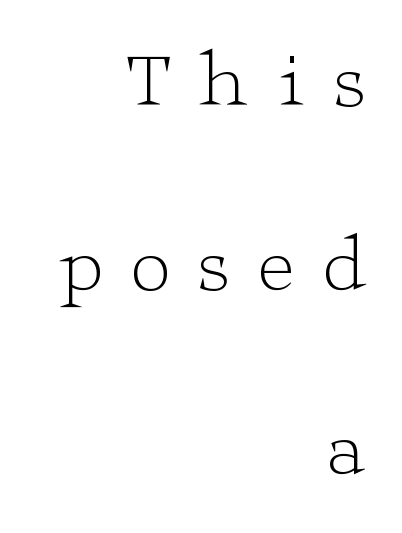
Q: Is the text bold? A: No.
Q: Is the text italic (slanted)? A: No, it is upright.
Q: Is the typeface a serif or a sans-serif typeface? A: Serif.
Q: Is the text underlined? A: No.
Q: How is the paragraph aligned? A: Right-aligned.
Q: Is the spacing between letters normal or unusually wide? A: Unusually wide.
Q: Is the spacing between lines tight, normal or loose? A: Loose.
Q: Width (condensed, normal, or wide)? A: Wide.
Q: Stroke contrast? A: Low.
Q: x-height? A: Medium.
Q: Monospaced? A: No.
